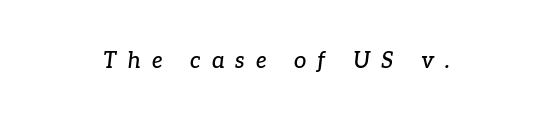
The image shows 22 px text type, italic (leaning right); set unusually wide letter spacing (+0.5 em), not underlined.
